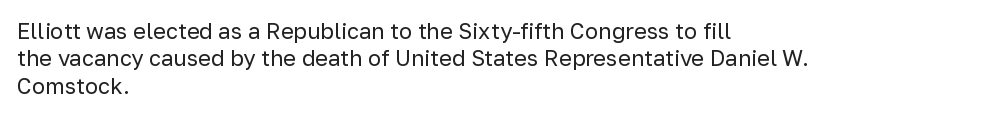
Q: Is the text bold? A: No.
Q: Is the text italic (slanted)? A: No, it is upright.
Q: Is the text underlined? A: No.
Q: How is the paragraph aligned? A: Left-aligned.
Q: Is the spacing between letters normal or unusually wide? A: Normal.
